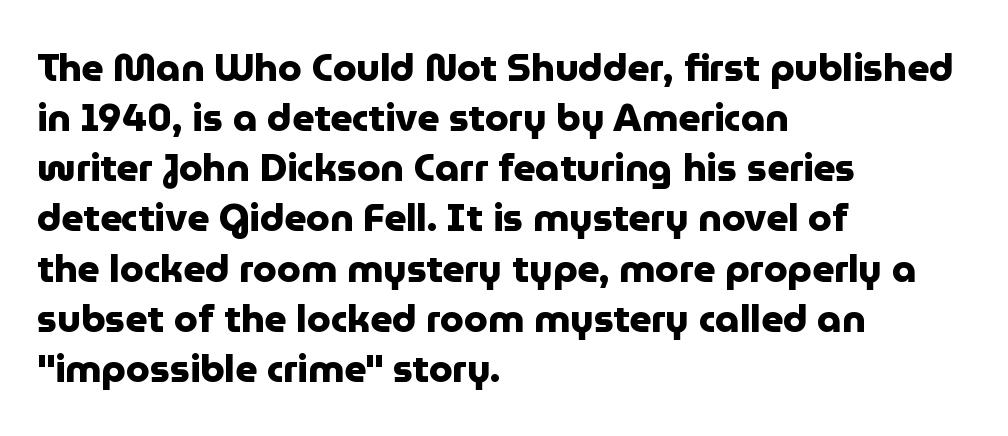
The image shows 38 px heavy sans-serif type, upright; set left-aligned, normal line spacing (1.32x), normal letter spacing, not underlined; low stroke contrast and a medium x-height.
